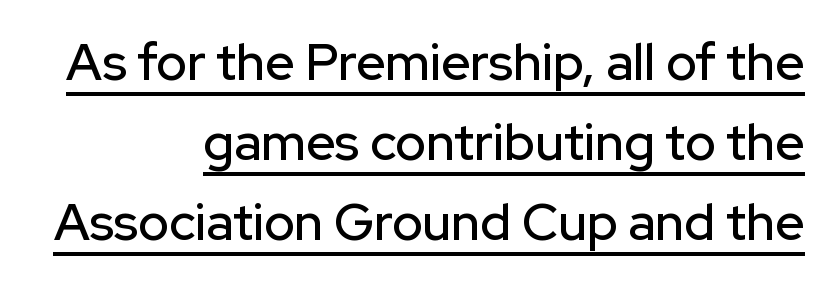
The image shows 51 px sans-serif type, upright; set right-aligned, normal line spacing (1.57x), normal letter spacing, underlined; low stroke contrast and a medium x-height.
